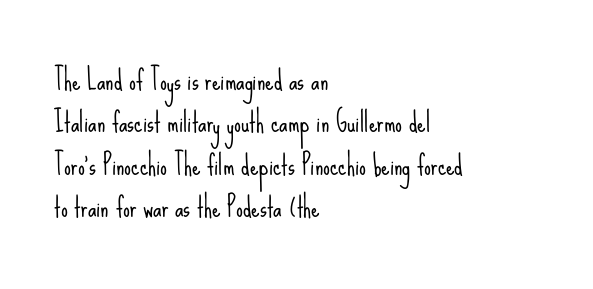
{"italic": "no", "bold": "no", "underline": "no", "align": "left", "line_spacing": "normal", "line_spacing_ratio": 1.57, "letter_spacing": "normal", "letter_spacing_em": 0.0, "glyph_px": 27}
